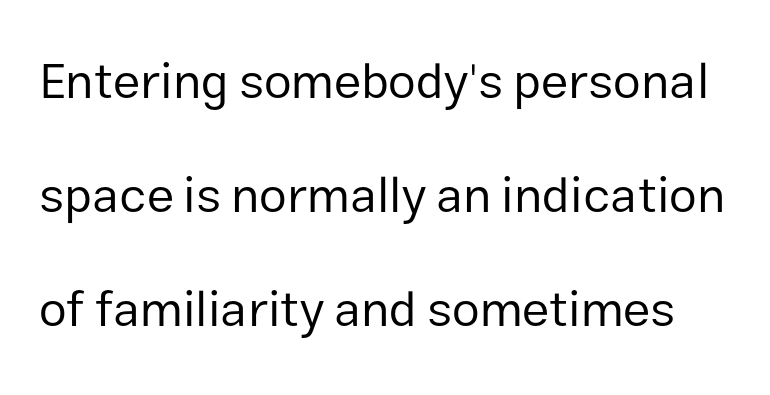
The image shows 50 px regular-weight sans-serif type, upright; set loose line spacing (2.28x), normal letter spacing, not underlined; low stroke contrast and a medium x-height.
